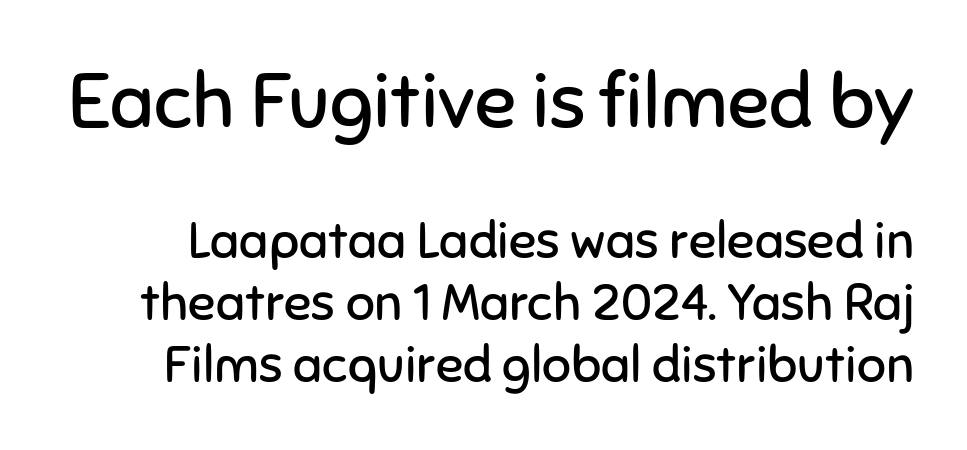
Q: Is the text bold? A: No.
Q: Is the text italic (slanted)? A: No, it is upright.
Q: Is the typeface a serif or a sans-serif typeface? A: Sans-serif.
Q: Is the text underlined? A: No.
Q: Is the spacing between letters normal or unusually wide? A: Normal.
Q: Which block of text is set in a larger size, the first (top) or the second (bottom)? A: The first (top) one.
Q: Width (condensed, normal, or wide)? A: Normal.
Q: Stroke contrast? A: Low.
Q: x-height? A: Medium.
Q: Monospaced? A: No.
